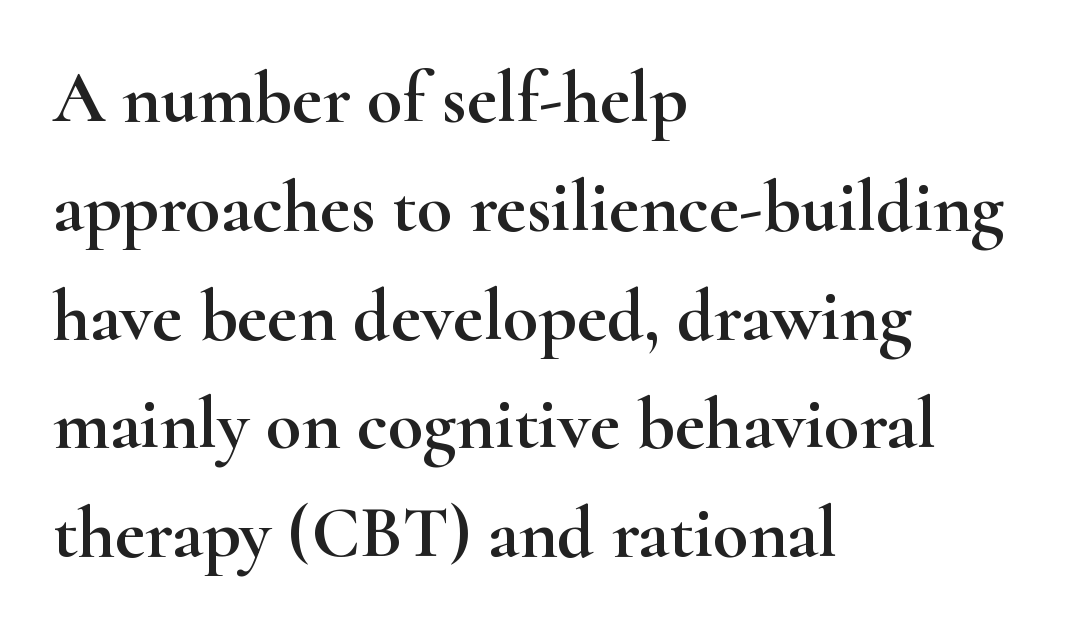
The passage shown is typed in a proportional face where columns would drift. These lines stack with their left ends in a neat column. Check where the strokes stop: tiny serifs finish them off. Does the lettering tilt? It doesn't — this is upright. Tracking value appears to be zero — textbook default spacing.
